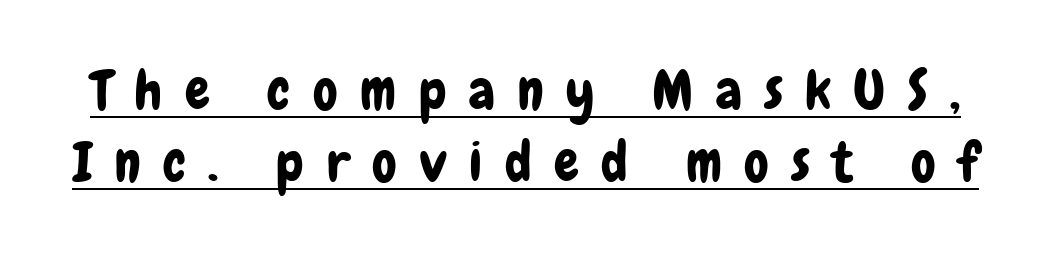
The image shows 55 px condensed sans-serif type, upright; set normal line spacing (1.31x), unusually wide letter spacing (+0.41 em), underlined; low stroke contrast and a medium x-height.
